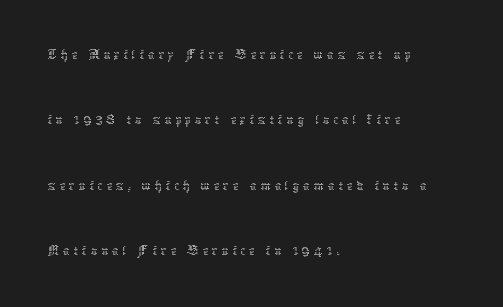
{"italic": "no", "bold": "no", "weight": "thin", "width": "normal", "stroke_contrast": "low", "x_height": "medium", "monospaced": "no", "underline": "no", "align": "left", "line_spacing": "loose", "line_spacing_ratio": 2.04, "glyph_px": 32}
